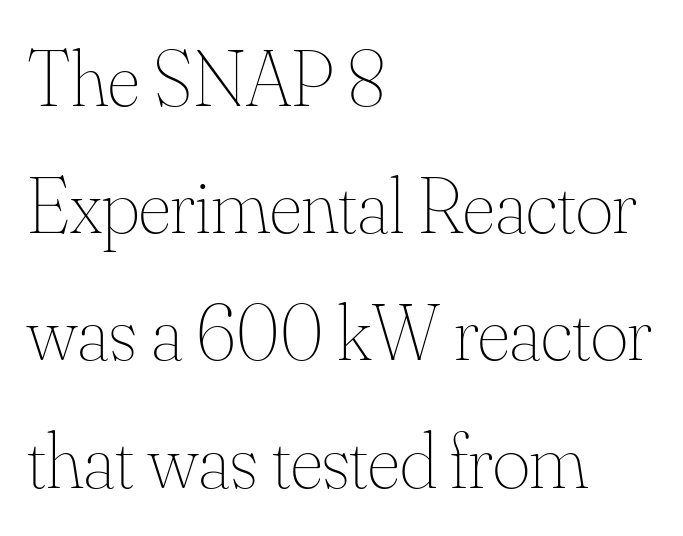
The image shows 80 px thin type, upright; set left-aligned, normal line spacing (1.59x), normal letter spacing, not underlined; medium stroke contrast and a small x-height.
